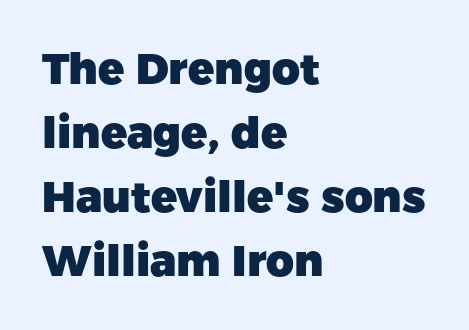
The image shows 43 px heavy sans-serif type, upright; set left-aligned, normal line spacing (1.49x), normal letter spacing, not underlined; low stroke contrast and a medium x-height.
